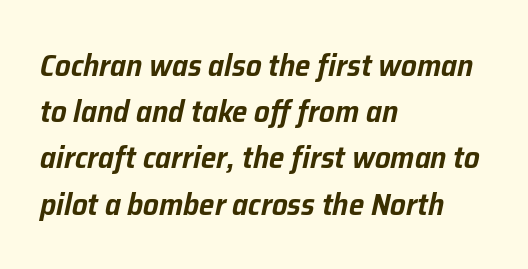
The image shows 31 px text type, italic (leaning right); set left-aligned, normal line spacing (1.49x), normal letter spacing, not underlined; low stroke contrast and a medium x-height.
